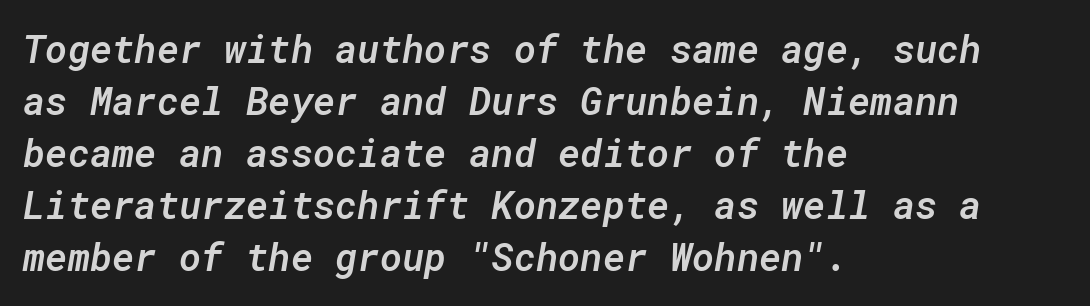
{"italic": "yes", "lean": "right", "slant_degrees": 10, "bold": "semi", "weight": "semibold", "width": "normal", "stroke_contrast": "low", "x_height": "medium", "monospaced": "yes", "underline": "no", "align": "left", "line_spacing": "normal", "line_spacing_ratio": 1.37, "letter_spacing": "normal", "letter_spacing_em": 0.0, "glyph_px": 38}
